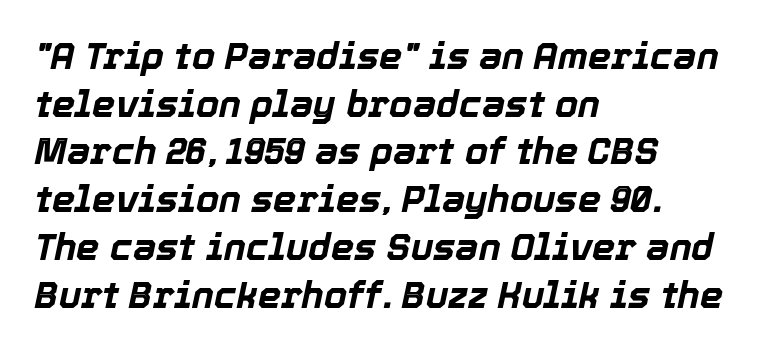
{"italic": "yes", "lean": "right", "slant_degrees": 12, "bold": "yes", "weight": "bold", "width": "normal", "x_height": "medium", "monospaced": "no", "underline": "no", "align": "left", "line_spacing": "normal", "line_spacing_ratio": 1.29, "letter_spacing": "normal", "letter_spacing_em": 0.0, "glyph_px": 37}
